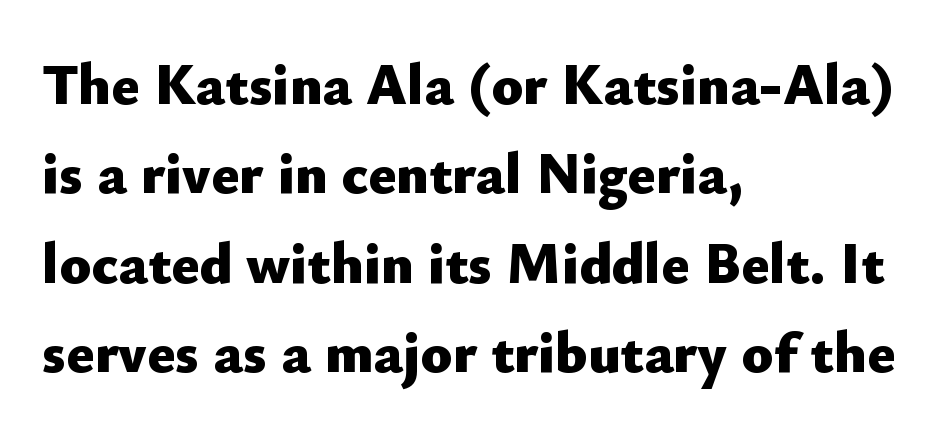
The image shows 58 px heavy sans-serif type, upright; set left-aligned, normal line spacing (1.54x), normal letter spacing, not underlined; low stroke contrast and a small x-height.
